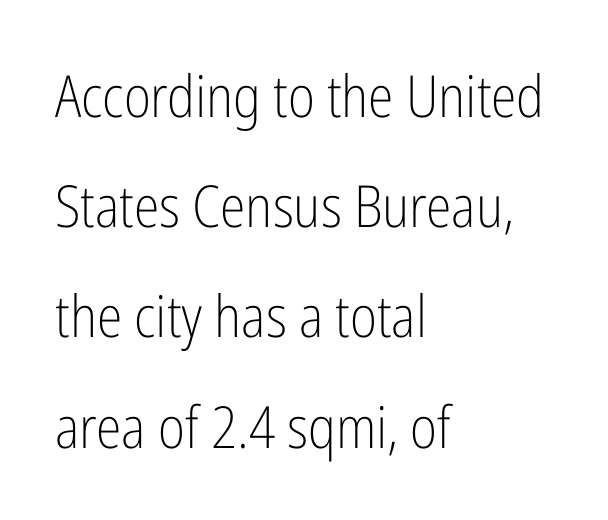
Observe the ordinary spacing: letters are neighbours, not strangers. No heavy texture on the line: the type isn't bold. You can tell it's not italic because the verticals are truly vertical. The passage shown is not underscored anywhere. Where is the straight margin? On the left.
